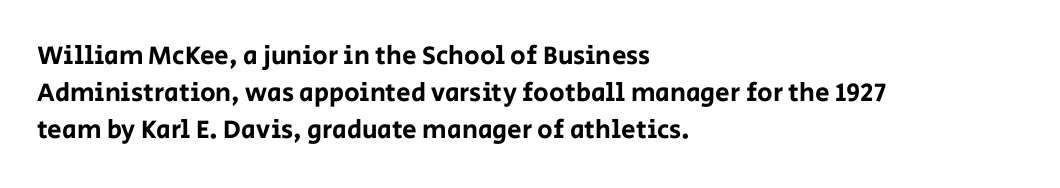
{"italic": "no", "underline": "no", "align": "left", "line_spacing": "normal", "line_spacing_ratio": 1.43, "letter_spacing": "normal", "letter_spacing_em": 0.0, "glyph_px": 26}
